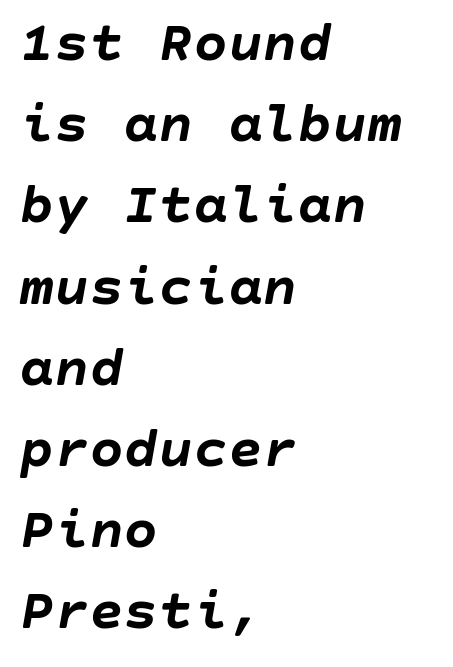
Q: Is the text bold? A: Yes.
Q: Is the text italic (slanted)? A: Yes, it leans right by about 10 degrees.
Q: Is the text underlined? A: No.
Q: How is the paragraph aligned? A: Left-aligned.
Q: Is the spacing between letters normal or unusually wide? A: Normal.
Q: Is the spacing between lines tight, normal or loose? A: Normal.
Q: Width (condensed, normal, or wide)? A: Normal.
Q: Stroke contrast? A: Low.
Q: x-height? A: Large.
